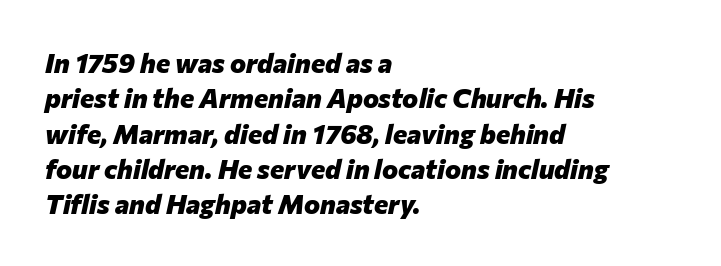
The image shows 27 px bold type, italic (leaning right); set left-aligned, normal line spacing (1.31x), normal letter spacing, not underlined.
